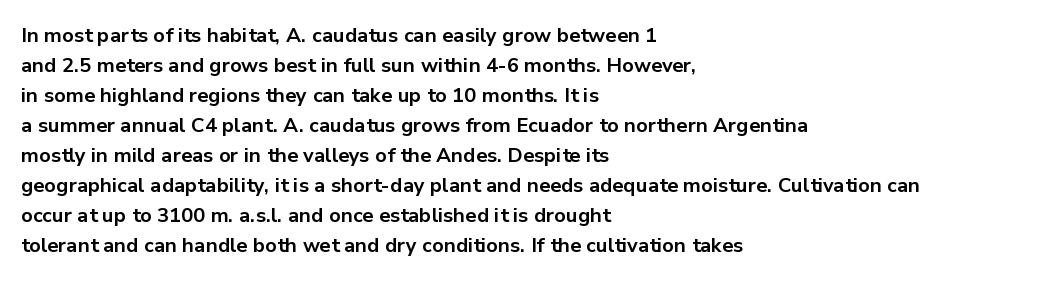
Q: Is the text bold? A: Yes.
Q: Is the text italic (slanted)? A: No, it is upright.
Q: Is the text underlined? A: No.
Q: How is the paragraph aligned? A: Left-aligned.
Q: Is the spacing between letters normal or unusually wide? A: Normal.
Q: Is the spacing between lines tight, normal or loose? A: Normal.
